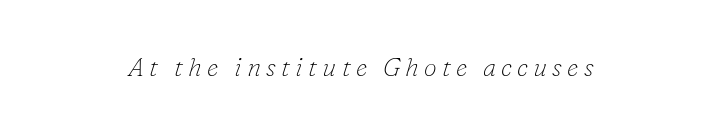
{"italic": "yes", "lean": "right", "slant_degrees": 16, "bold": "no", "underline": "no", "align": "center", "letter_spacing": "wide", "letter_spacing_em": 0.2, "glyph_px": 26}
